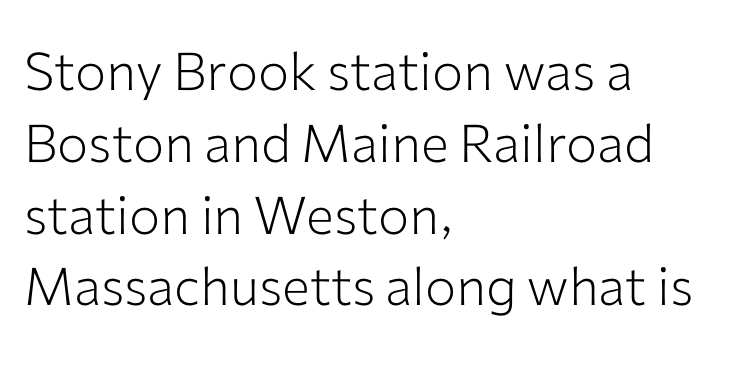
{"serif": "no", "italic": "no", "bold": "no", "weight": "light", "width": "normal", "stroke_contrast": "low", "x_height": "medium", "monospaced": "no", "underline": "no", "align": "left", "line_spacing": "normal", "line_spacing_ratio": 1.38, "letter_spacing": "normal", "letter_spacing_em": 0.0, "glyph_px": 52}
